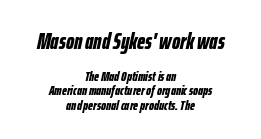
The image shows 23 px bold type, italic (leaning right); set centered, tight line spacing (1.05x), normal letter spacing, not underlined; the first (top) block is 1.64x larger.
